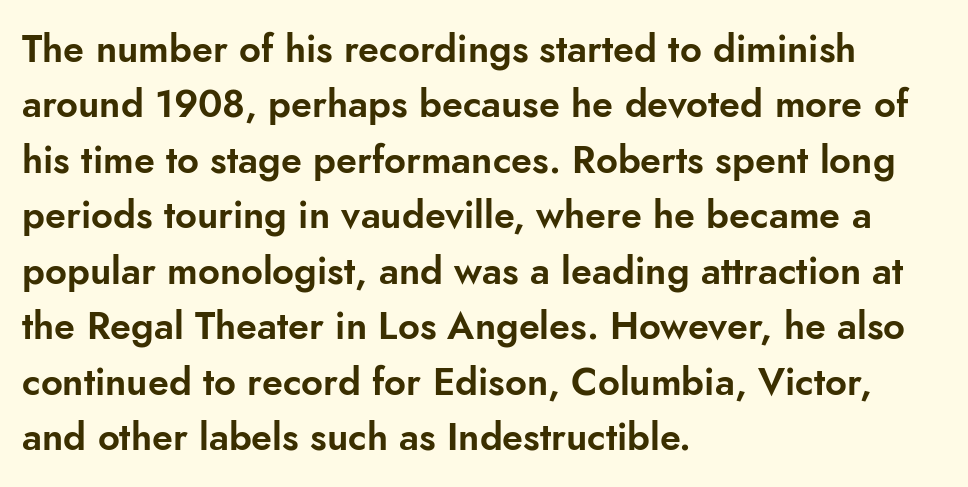
{"serif": "no", "italic": "no", "width": "normal", "stroke_contrast": "low", "x_height": "small", "monospaced": "no", "underline": "no", "align": "left", "line_spacing": "normal", "line_spacing_ratio": 1.46, "letter_spacing": "normal", "letter_spacing_em": 0.0, "glyph_px": 38}
